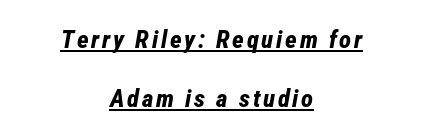
Q: Is the text bold? A: Yes.
Q: Is the text italic (slanted)? A: Yes, it leans right by about 12 degrees.
Q: Is the text underlined? A: Yes.
Q: How is the paragraph aligned? A: Centered.
Q: Is the spacing between lines tight, normal or loose? A: Loose.
